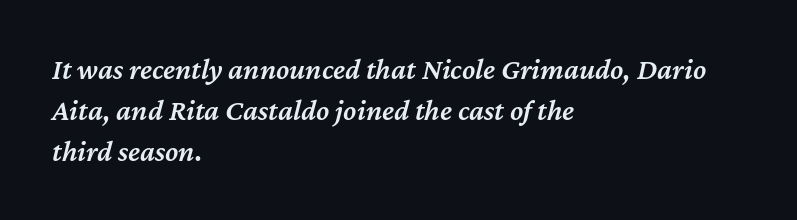
Q: Is the text bold? A: Semi-bold.
Q: Is the text italic (slanted)? A: Yes, it leans right by about 12 degrees.
Q: Is the text underlined? A: No.
Q: How is the paragraph aligned? A: Left-aligned.
Q: Is the spacing between letters normal or unusually wide? A: Normal.
Q: Is the spacing between lines tight, normal or loose? A: Normal.
Q: Width (condensed, normal, or wide)? A: Normal.
Q: Stroke contrast? A: Medium.
Q: x-height? A: Medium.
Q: Monospaced? A: No.
